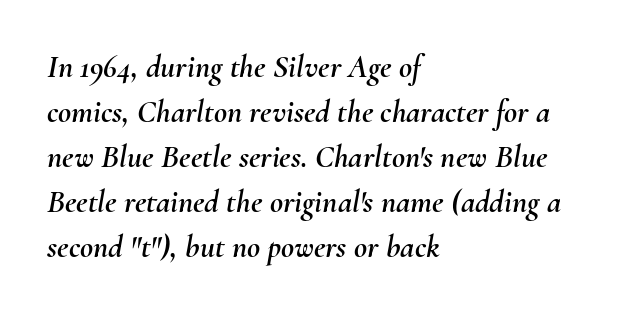
Q: Is the text italic (slanted)? A: Yes, it leans right by about 10 degrees.
Q: Is the text underlined? A: No.
Q: How is the paragraph aligned? A: Left-aligned.
Q: Is the spacing between letters normal or unusually wide? A: Normal.
Q: Is the spacing between lines tight, normal or loose? A: Normal.
Q: Width (condensed, normal, or wide)? A: Normal.
Q: Stroke contrast? A: Medium.
Q: x-height? A: Small.
Q: Monospaced? A: No.
